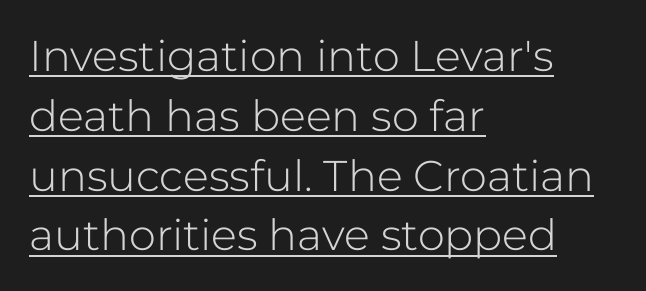
The image shows 43 px light sans-serif type, upright; set left-aligned, normal line spacing (1.39x), normal letter spacing, underlined; low stroke contrast and a medium x-height.
